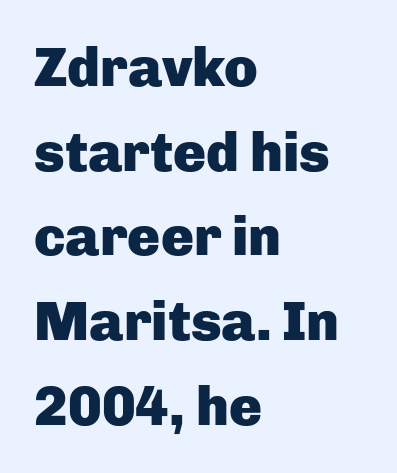
{"serif": "no", "italic": "no", "bold": "yes", "weight": "heavy", "width": "normal", "stroke_contrast": "low", "x_height": "medium", "monospaced": "no", "underline": "no", "align": "left", "line_spacing": "normal", "line_spacing_ratio": 1.54, "letter_spacing": "normal", "letter_spacing_em": 0.0, "glyph_px": 55}
